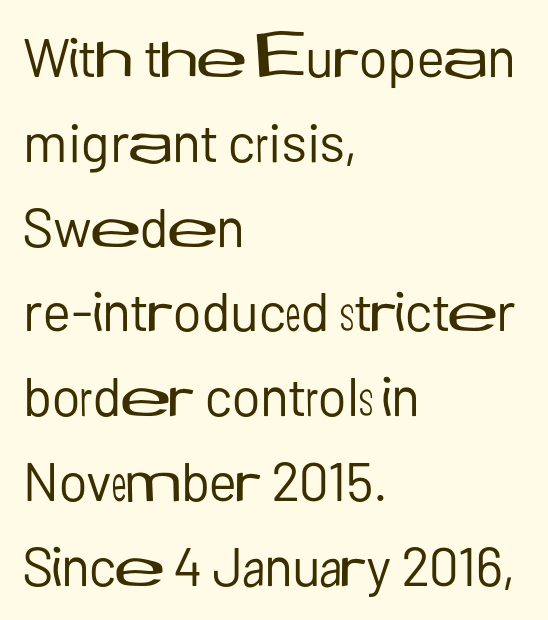
{"serif": "no", "italic": "no", "bold": "no", "weight": "regular", "width": "normal", "stroke_contrast": "low", "x_height": "medium", "monospaced": "no", "underline": "no", "align": "left", "line_spacing": "normal", "line_spacing_ratio": 1.57, "letter_spacing": "normal", "letter_spacing_em": 0.0, "glyph_px": 54}
